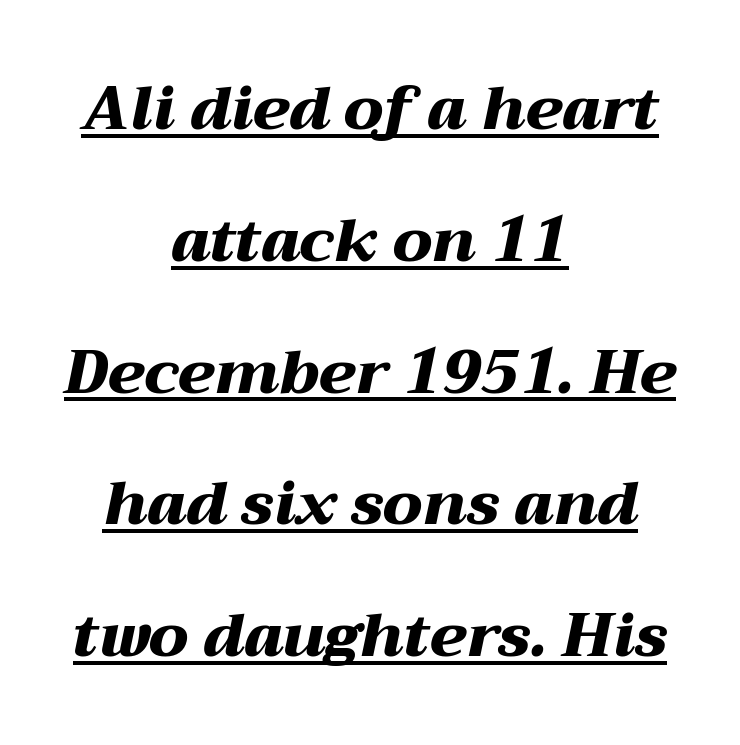
You can tell it's italic because the verticals aren't actually vertical. Think of a printed novel: that variable character pitch is what you see here. Does the copy run flush right? No — it is centered line by line. The rendering uses the underline text-decoration. Nothing unusual about the tracking: characters are spaced as the font intends.
